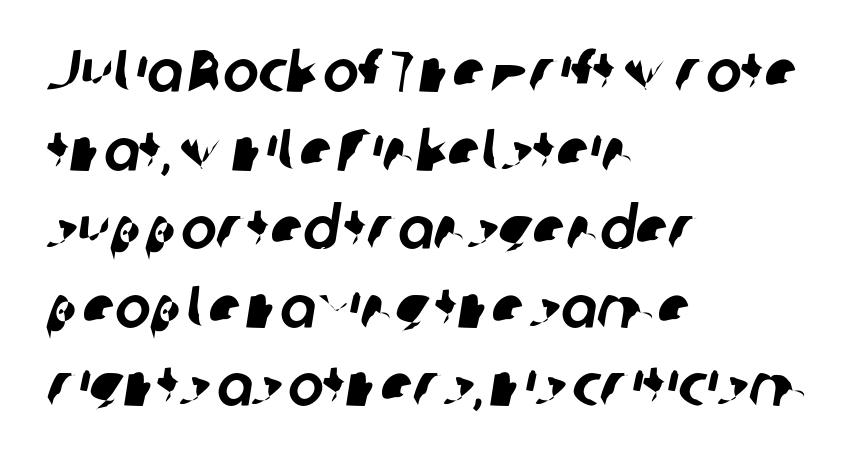
A sans-serif font was chosen for this passage. Interline gaps are of average width in this sample. Letters rest on an invisible, unmarked baseline. The horizontal fit of the characters is conventional and even.
